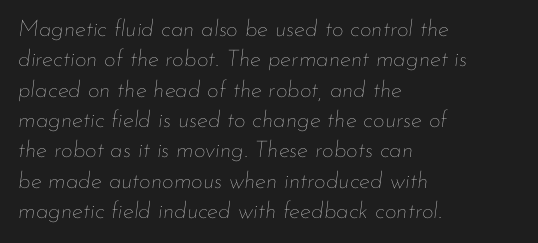
Q: Is the text bold? A: No.
Q: Is the text italic (slanted)? A: Yes, it leans right by about 7 degrees.
Q: Is the text underlined? A: No.
Q: How is the paragraph aligned? A: Left-aligned.
Q: Is the spacing between letters normal or unusually wide? A: Normal.
Q: Is the spacing between lines tight, normal or loose? A: Normal.
